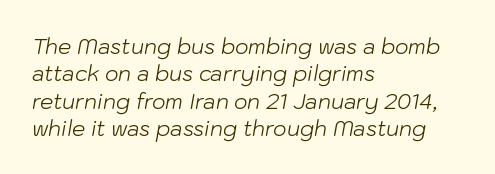
The area under the type is left untouched. Observe the ordinary spacing: letters are neighbours, not strangers. The ragged edge is on the right, which tells us the setting is flush left. The letters are slanted; this is an italic face. On a weight scale, this lands at 450 or below.
